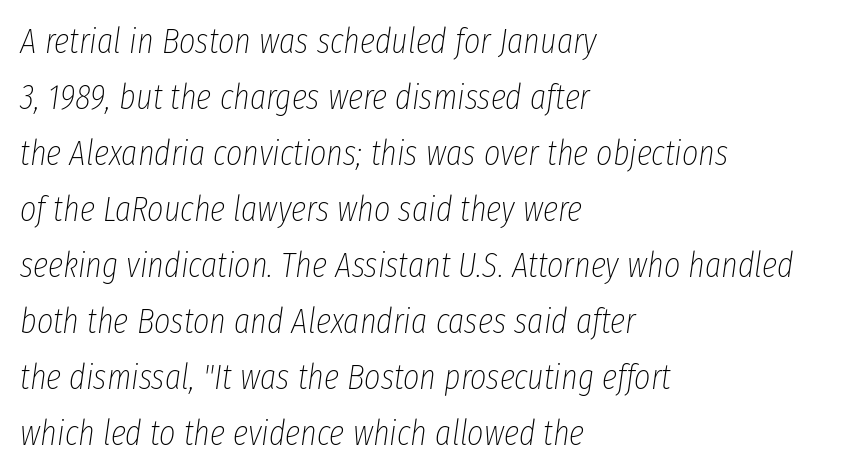
The zone under the glyphs is completely vacant. Italic? Definitely — the glyphs are oblique. Standard letterfit; no display-style spreading of the glyphs. Caption: face not bold, strokes unweighted. A classic flush-left, rag-right setting is used for this passage.
